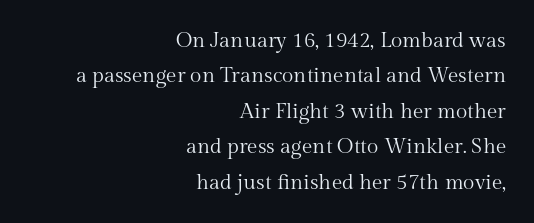
Q: Is the text bold? A: No.
Q: Is the text italic (slanted)? A: No, it is upright.
Q: Is the text underlined? A: No.
Q: How is the paragraph aligned? A: Right-aligned.
Q: Is the spacing between letters normal or unusually wide? A: Normal.
Q: Is the spacing between lines tight, normal or loose? A: Normal.
